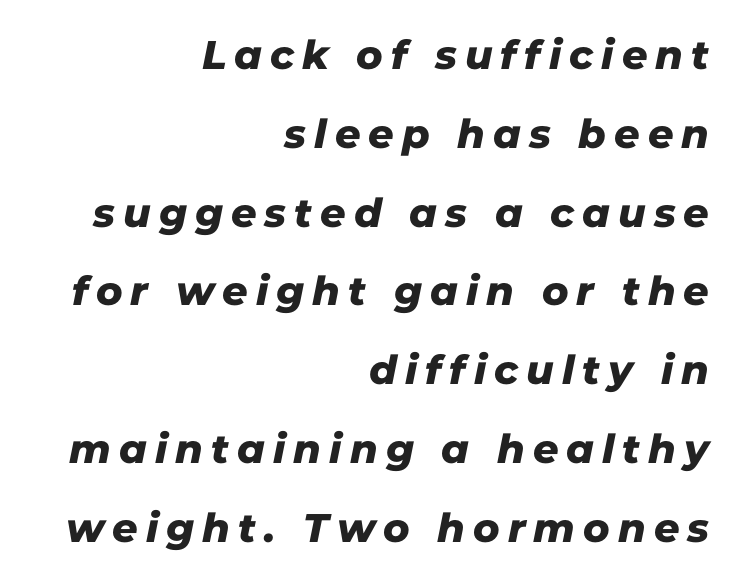
{"serif": "no", "width": "normal", "stroke_contrast": "low", "x_height": "medium", "monospaced": "no", "underline": "no", "align": "right", "line_spacing": "loose", "line_spacing_ratio": 1.97, "letter_spacing": "wide", "letter_spacing_em": 0.2, "glyph_px": 40}
